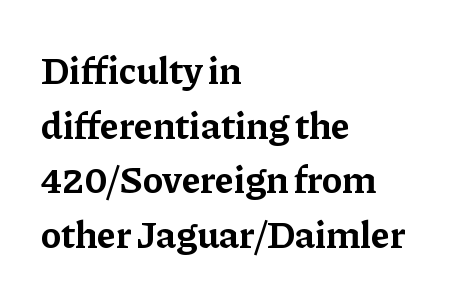
Standard letterfit; no display-style spreading of the glyphs. In terms of letterform style, serifs are clearly present. The letters advance in unequal steps, a hallmark of proportional type. Compared with a centered layout, this one pins lines to the left instead.
